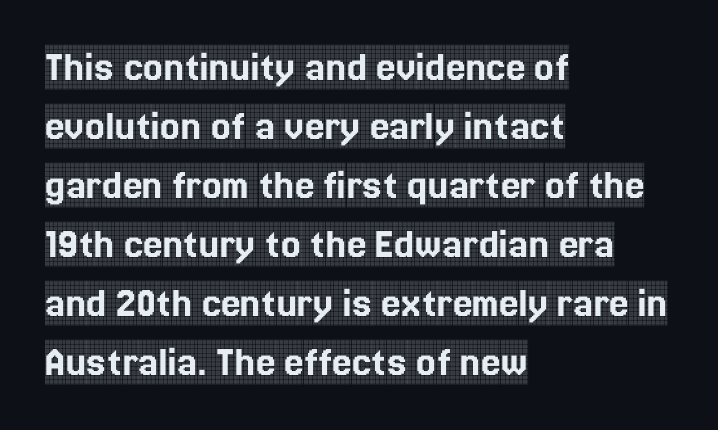
Q: Is the text italic (slanted)? A: No, it is upright.
Q: Is the typeface a serif or a sans-serif typeface? A: Serif.
Q: Is the text underlined? A: No.
Q: How is the paragraph aligned? A: Left-aligned.
Q: Is the spacing between letters normal or unusually wide? A: Normal.
Q: Is the spacing between lines tight, normal or loose? A: Normal.
Q: Width (condensed, normal, or wide)? A: Condensed.
Q: x-height? A: Large.
Q: Monospaced? A: No.
